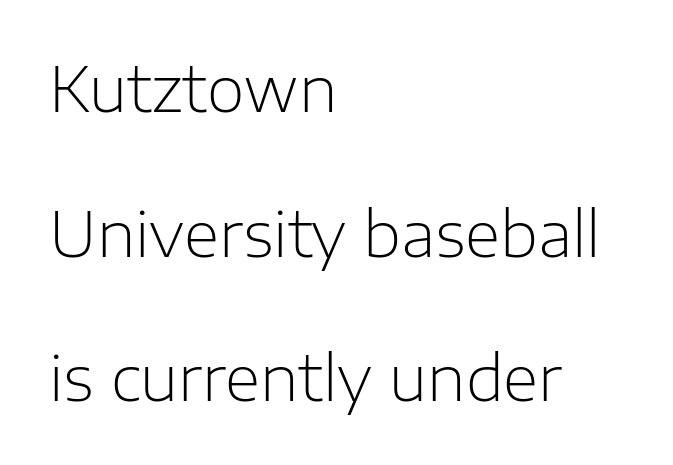
The baseline area is clear. Each line starts at the same left margin while the right side varies. The weight would be labelled regular, book, light, or lighter still. No feet cap the strokes, marking this as sans-serif type. In terms of posture, this sample is upright.
